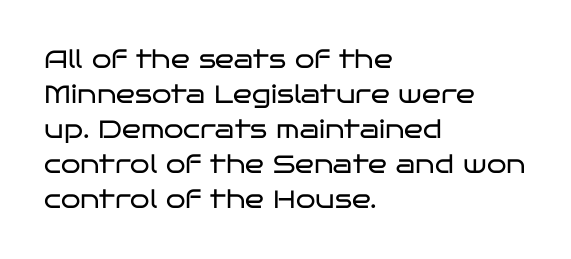
Q: Is the text bold? A: No.
Q: Is the text italic (slanted)? A: No, it is upright.
Q: Is the text underlined? A: No.
Q: How is the paragraph aligned? A: Left-aligned.
Q: Is the spacing between letters normal or unusually wide? A: Normal.
Q: Is the spacing between lines tight, normal or loose? A: Normal.
